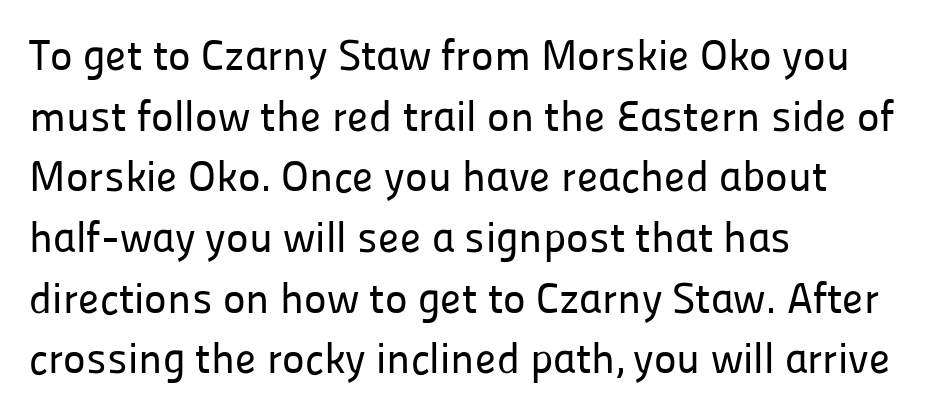
The image shows 43 px sans-serif type, upright; set left-aligned, normal line spacing (1.41x), normal letter spacing, not underlined; low stroke contrast and a medium x-height.
